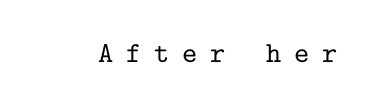
The image shows 29 px serif type, upright, monospaced; set unusually wide letter spacing (+0.44 em), not underlined; low stroke contrast and a medium x-height.
